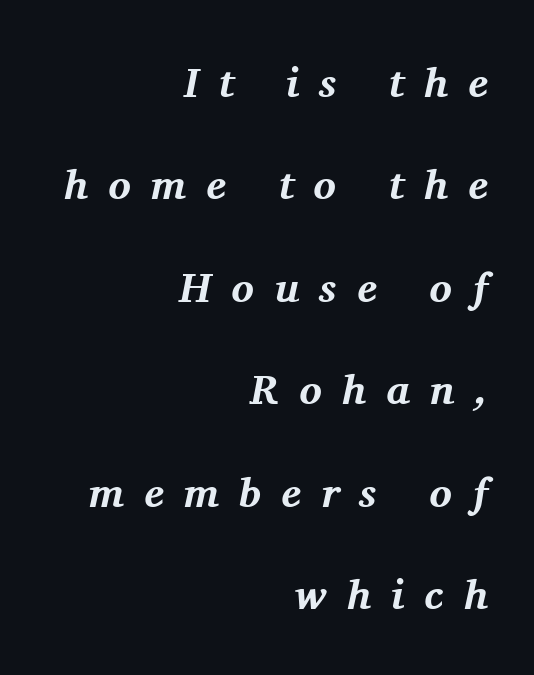
The image shows 42 px bold serif type, italic (leaning right); set right-aligned, loose line spacing (2.44x), unusually wide letter spacing (+0.48 em), not underlined; medium stroke contrast and a medium x-height.
